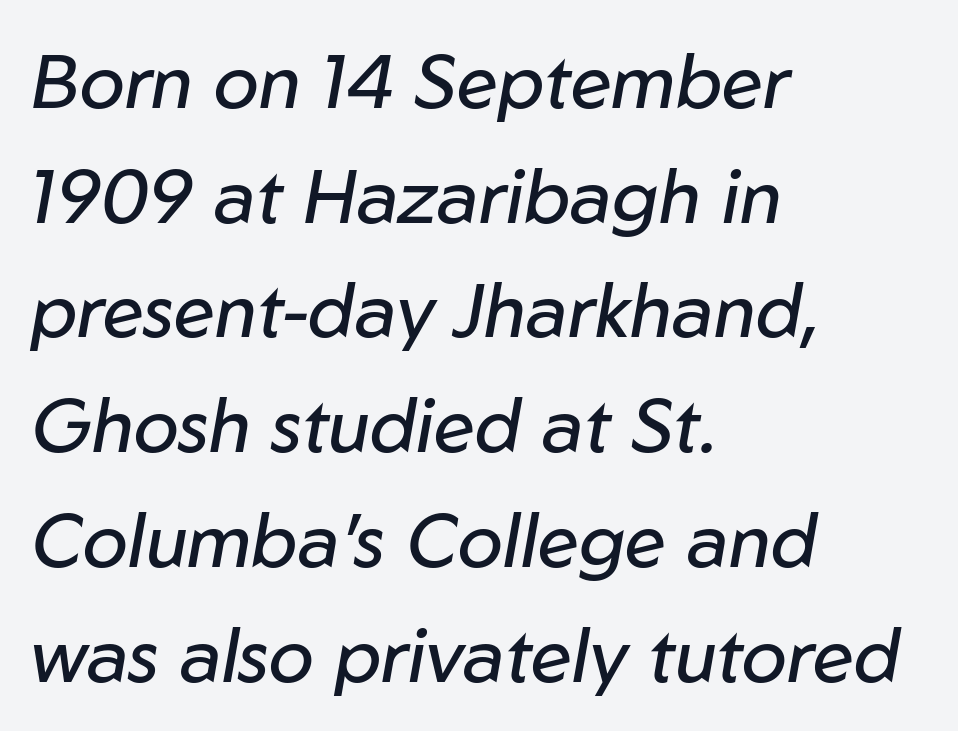
The image shows 75 px regular-weight type, italic (leaning right); set left-aligned, normal line spacing (1.53x), normal letter spacing, not underlined; low stroke contrast and a medium x-height.
